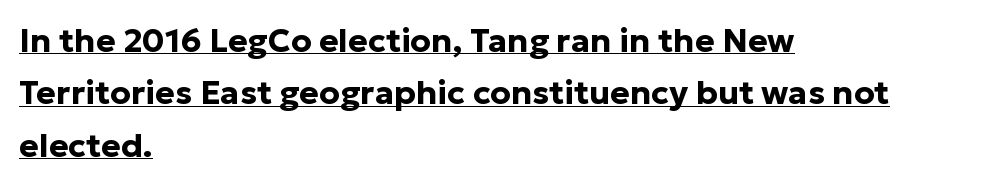
{"serif": "no", "italic": "no", "bold": "yes", "weight": "bold", "width": "normal", "stroke_contrast": "low", "x_height": "medium", "monospaced": "no", "underline": "yes", "align": "left", "line_spacing": "normal", "line_spacing_ratio": 1.59, "letter_spacing": "normal", "letter_spacing_em": 0.0, "glyph_px": 33}
